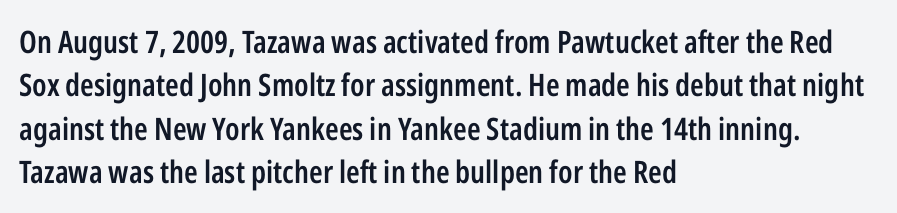
{"serif": "no", "italic": "no", "bold": "semi", "weight": "semibold", "width": "condensed", "stroke_contrast": "low", "x_height": "medium", "monospaced": "no", "underline": "no", "align": "left", "line_spacing": "normal", "line_spacing_ratio": 1.4, "letter_spacing": "normal", "letter_spacing_em": 0.0, "glyph_px": 31}
